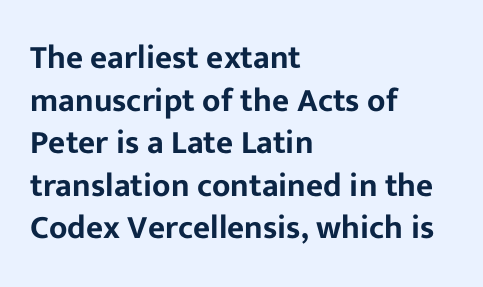
{"serif": "no", "italic": "no", "width": "normal", "stroke_contrast": "low", "x_height": "medium", "monospaced": "no", "underline": "no", "align": "left", "line_spacing": "normal", "line_spacing_ratio": 1.29, "letter_spacing": "normal", "letter_spacing_em": 0.0, "glyph_px": 33}
